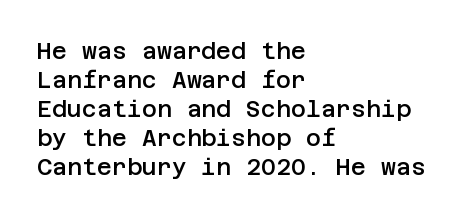
{"italic": "no", "bold": "semi", "underline": "no", "align": "left", "line_spacing": "normal", "line_spacing_ratio": 1.26, "letter_spacing": "normal", "letter_spacing_em": 0.0, "glyph_px": 23}
